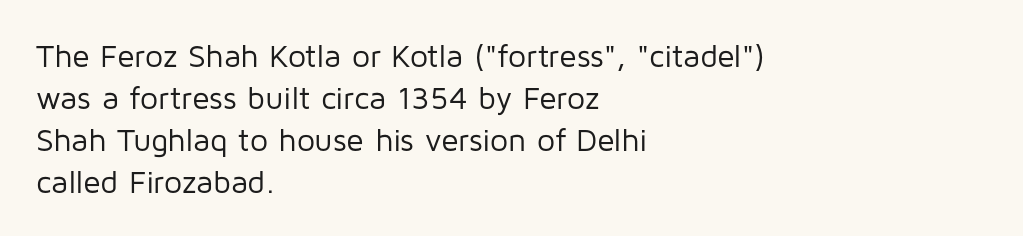
{"serif": "no", "italic": "no", "bold": "no", "weight": "regular", "width": "normal", "stroke_contrast": "low", "x_height": "medium", "monospaced": "no", "underline": "no", "align": "left", "line_spacing": "normal", "line_spacing_ratio": 1.31, "letter_spacing": "normal", "letter_spacing_em": 0.0, "glyph_px": 32}
